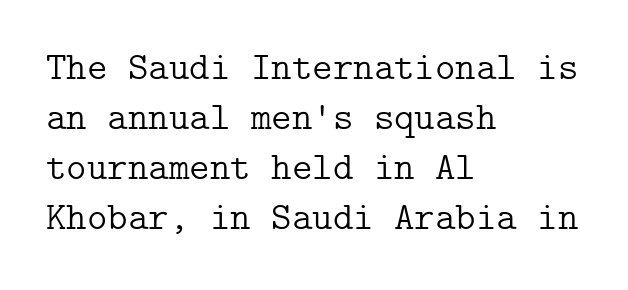
The image shows 39 px light serif type, upright; set left-aligned, normal line spacing (1.28x), normal letter spacing, not underlined; low stroke contrast and a medium x-height.
